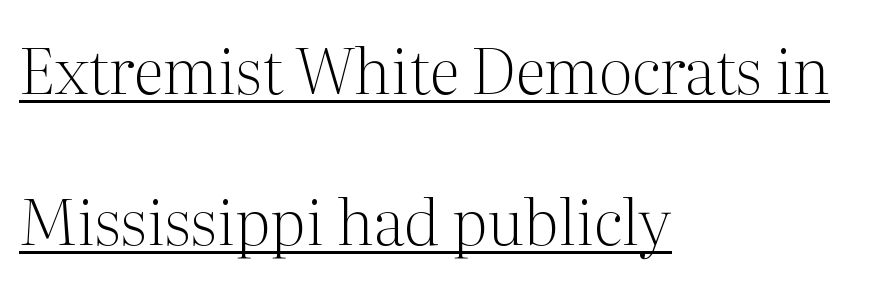
The letters carry serifs — small finishing strokes at the ends of their stems. Regarding leading, the lines here are spaced well apart. Do the characters align in a grid? No, the font is proportional. The rendering keeps characters at their native spacing. Reading down the block, your eye returns to a fixed left position each line.
